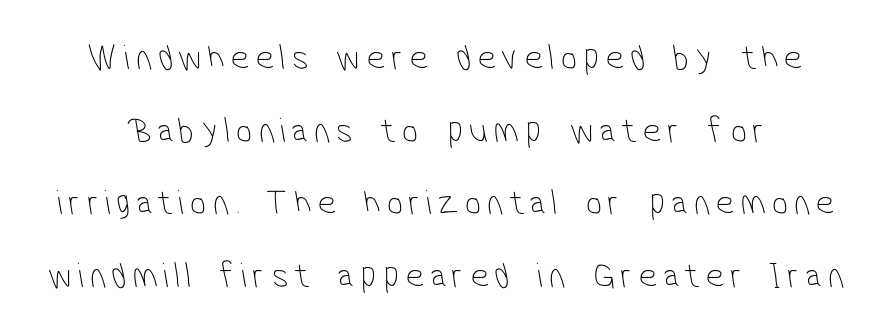
The image shows 36 px thin, condensed sans-serif type; set loose line spacing (2.02x), not underlined; low stroke contrast and a medium x-height.
